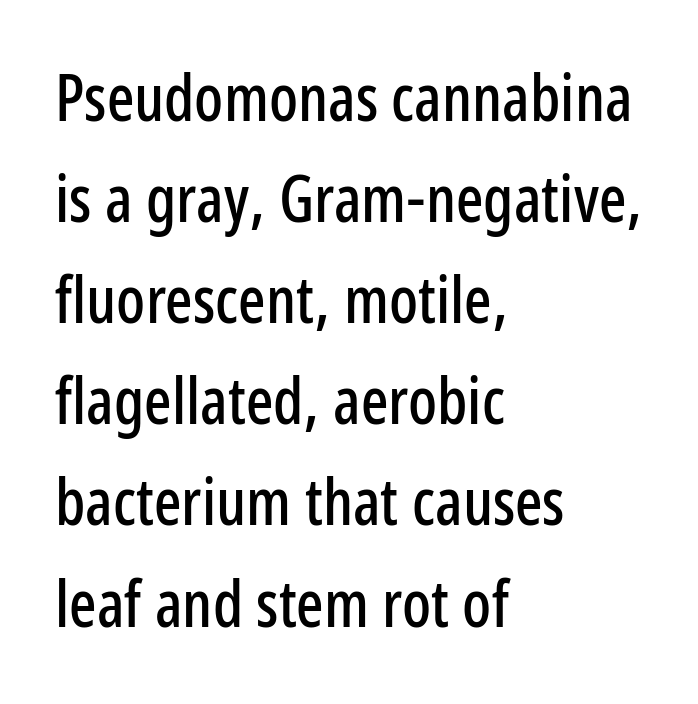
The image shows 64 px condensed sans-serif type, upright; set left-aligned, normal line spacing (1.58x), normal letter spacing, not underlined; low stroke contrast and a medium x-height.
